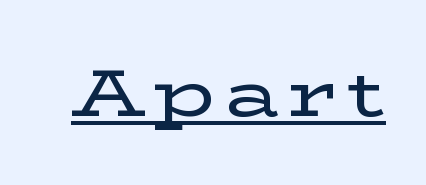
Q: Is the text italic (slanted)? A: No, it is upright.
Q: Is the typeface a serif or a sans-serif typeface? A: Serif.
Q: Is the text underlined? A: Yes.
Q: Width (condensed, normal, or wide)? A: Wide.
Q: Stroke contrast? A: Low.
Q: x-height? A: Medium.
Q: Monospaced? A: No.
